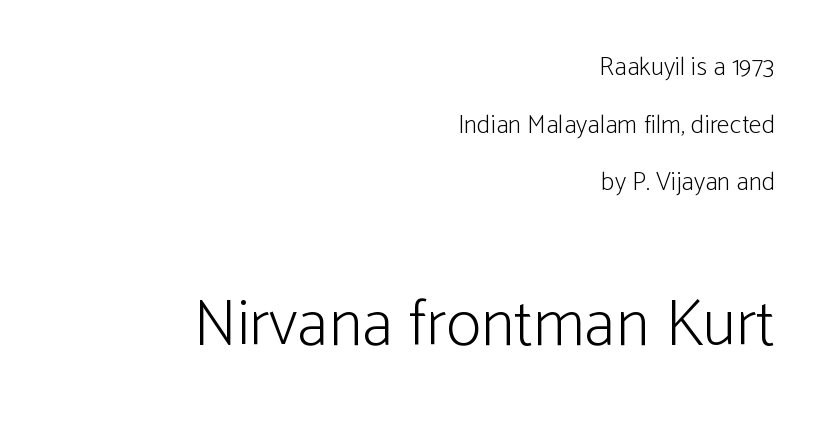
Q: Is the text bold? A: No.
Q: Is the text italic (slanted)? A: No, it is upright.
Q: Is the typeface a serif or a sans-serif typeface? A: Sans-serif.
Q: Is the text underlined? A: No.
Q: How is the paragraph aligned? A: Right-aligned.
Q: Is the spacing between letters normal or unusually wide? A: Normal.
Q: Is the spacing between lines tight, normal or loose? A: Loose.
Q: Which block of text is set in a larger size, the first (top) or the second (bottom)? A: The second (bottom) one.
Q: Width (condensed, normal, or wide)? A: Condensed.
Q: Stroke contrast? A: Low.
Q: x-height? A: Medium.
Q: Monospaced? A: No.
